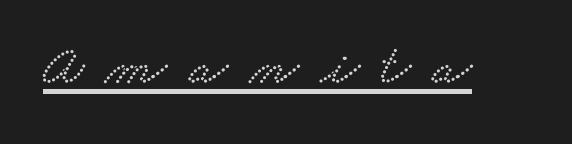
{"serif": "yes", "width": "wide", "stroke_contrast": "low", "x_height": "small", "monospaced": "no", "underline": "yes", "letter_spacing": "wide", "letter_spacing_em": 0.38, "glyph_px": 57}
